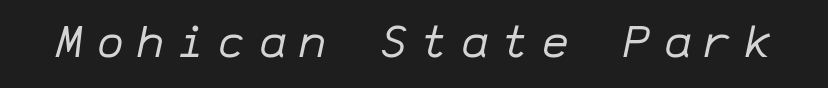
Q: Is the text bold? A: No.
Q: Is the text italic (slanted)? A: Yes, it leans right by about 12 degrees.
Q: Is the text underlined? A: No.
Q: Is the spacing between letters normal or unusually wide? A: Unusually wide.
Q: Width (condensed, normal, or wide)? A: Normal.
Q: Stroke contrast? A: Low.
Q: x-height? A: Medium.
Q: Monospaced? A: Yes.
